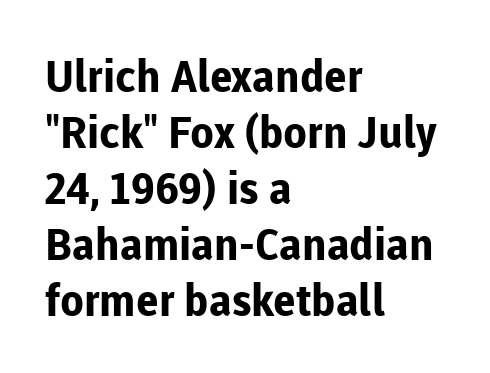
{"serif": "no", "italic": "no", "bold": "yes", "weight": "bold", "width": "normal", "stroke_contrast": "low", "x_height": "medium", "monospaced": "no", "underline": "no", "align": "left", "line_spacing": "normal", "line_spacing_ratio": 1.27, "letter_spacing": "normal", "letter_spacing_em": 0.0, "glyph_px": 44}
